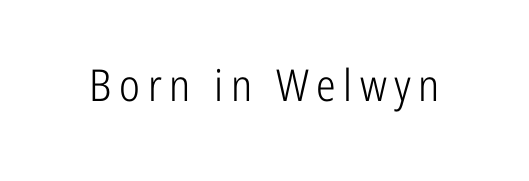
{"serif": "no", "italic": "no", "bold": "no", "weight": "light", "width": "condensed", "stroke_contrast": "low", "x_height": "medium", "monospaced": "no", "underline": "no", "glyph_px": 44}
